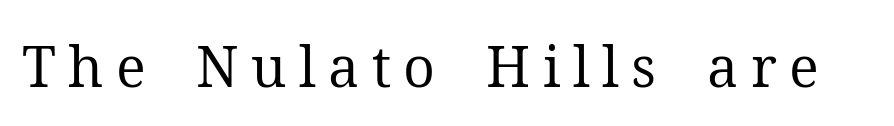
Q: Is the text bold? A: No.
Q: Is the text italic (slanted)? A: No, it is upright.
Q: Is the typeface a serif or a sans-serif typeface? A: Serif.
Q: Is the text underlined? A: No.
Q: Is the spacing between letters normal or unusually wide? A: Unusually wide.
Q: Width (condensed, normal, or wide)? A: Normal.
Q: Stroke contrast? A: Medium.
Q: x-height? A: Medium.
Q: Monospaced? A: No.
